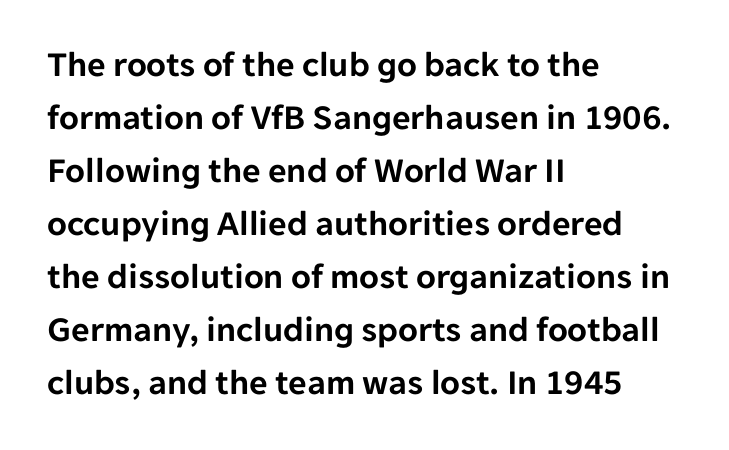
Q: Is the text italic (slanted)? A: No, it is upright.
Q: Is the typeface a serif or a sans-serif typeface? A: Sans-serif.
Q: Is the text underlined? A: No.
Q: How is the paragraph aligned? A: Left-aligned.
Q: Is the spacing between letters normal or unusually wide? A: Normal.
Q: Is the spacing between lines tight, normal or loose? A: Normal.
Q: Width (condensed, normal, or wide)? A: Normal.
Q: Stroke contrast? A: Low.
Q: x-height? A: Medium.
Q: Monospaced? A: No.
